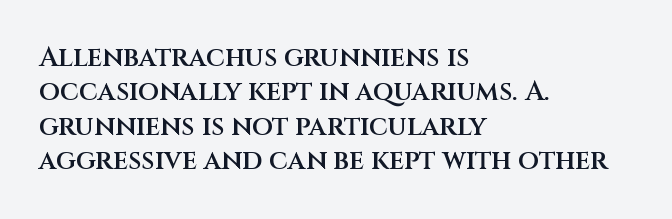
{"italic": "no", "bold": "semi", "underline": "no", "align": "left", "line_spacing": "normal", "line_spacing_ratio": 1.27, "letter_spacing": "normal", "letter_spacing_em": 0.0, "glyph_px": 27}
